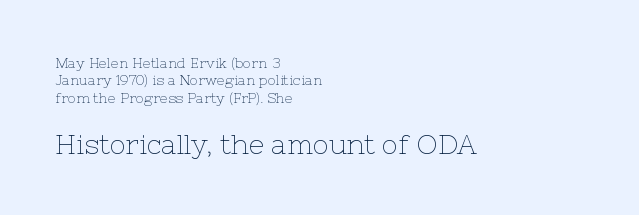
The image shows 27 px text type, upright; set left-aligned, line spacing 1.24x, normal letter spacing, not underlined; the second (bottom) block is 1.93x larger.
